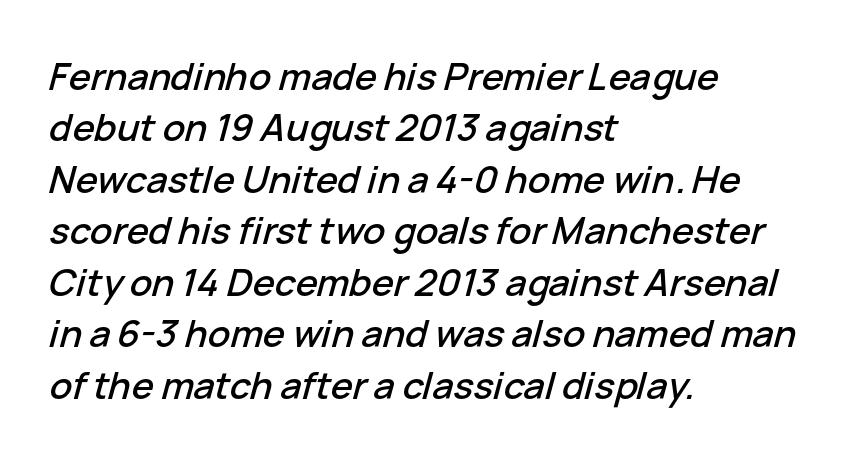
Q: Is the text italic (slanted)? A: Yes, it leans right by about 15 degrees.
Q: Is the text underlined? A: No.
Q: How is the paragraph aligned? A: Left-aligned.
Q: Is the spacing between letters normal or unusually wide? A: Normal.
Q: Is the spacing between lines tight, normal or loose? A: Normal.
Q: Width (condensed, normal, or wide)? A: Normal.
Q: Stroke contrast? A: Low.
Q: x-height? A: Medium.
Q: Monospaced? A: No.
